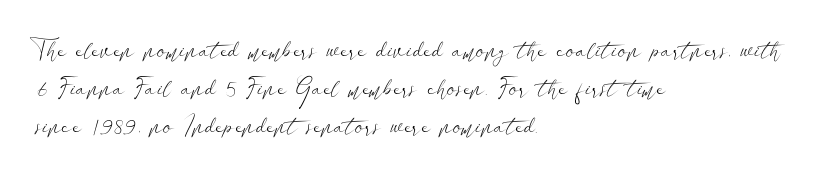
Q: Is the text bold? A: No.
Q: Is the text italic (slanted)? A: Yes.
Q: Is the text underlined? A: No.
Q: How is the paragraph aligned? A: Left-aligned.
Q: Is the spacing between letters normal or unusually wide? A: Normal.
Q: Is the spacing between lines tight, normal or loose? A: Normal.
